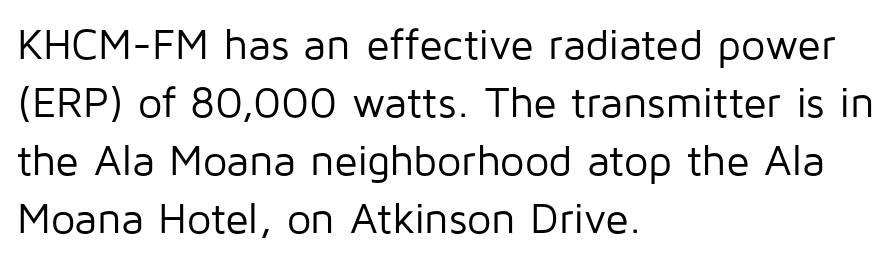
Spacing verdict: proportional, widths tailored to each character. I'd call this a sans setting — the letters go barefoot. Successive baselines arrive at the customary interval. Nobody drew a line under any word here. It's the straight-up-and-down kind of type.
